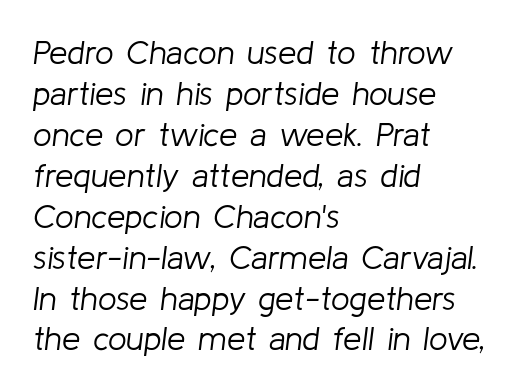
The image shows 33 px light type, italic (leaning right); set left-aligned, line spacing 1.24x, normal letter spacing, not underlined; low stroke contrast and a medium x-height.
